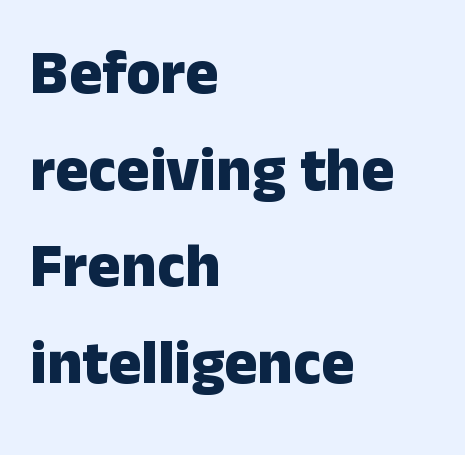
The image shows 62 px heavy sans-serif type, upright; set left-aligned, normal line spacing (1.56x), normal letter spacing, not underlined; low stroke contrast and a medium x-height.
